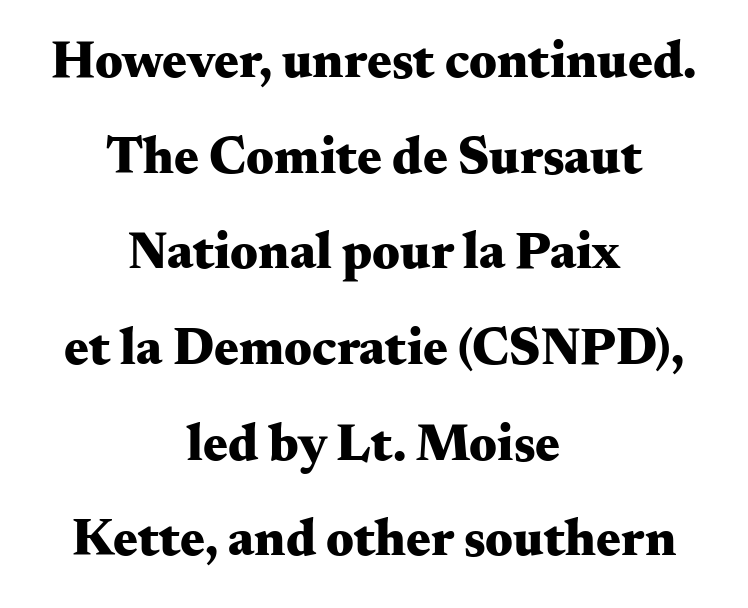
The passage shown is typeset with a serif family. Nope, not italic — everything's standing straight. The tracking reads as untouched default to a designer's eye. This sample has the flowing, uneven cadence of proportional lettering. If you folded the block vertically in half, each line would mirror itself in length.
